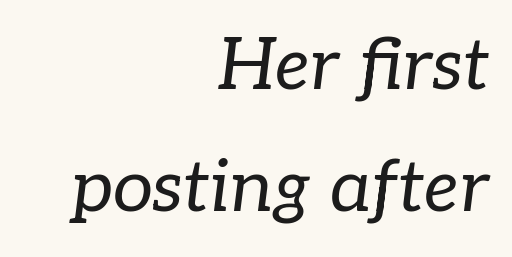
The image shows 72 px regular-weight serif type, italic (leaning right); set right-aligned, normal line spacing (1.7x), normal letter spacing, not underlined; low stroke contrast and a medium x-height.
